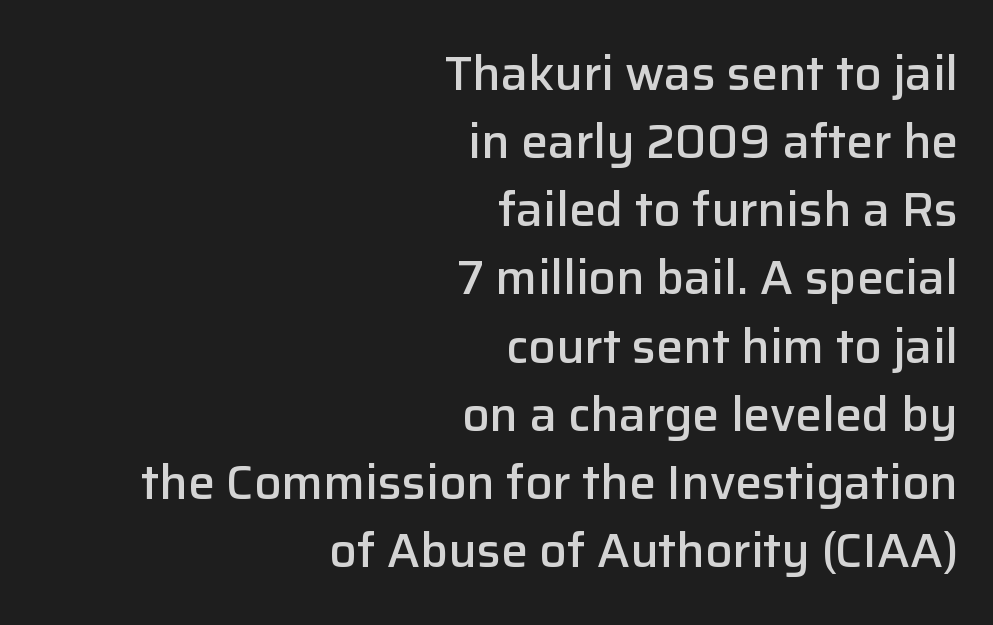
{"serif": "no", "italic": "no", "bold": "semi", "weight": "semibold", "width": "normal", "stroke_contrast": "low", "x_height": "medium", "monospaced": "no", "underline": "no", "align": "right", "line_spacing": "normal", "line_spacing_ratio": 1.42, "letter_spacing": "normal", "letter_spacing_em": 0.0, "glyph_px": 48}
